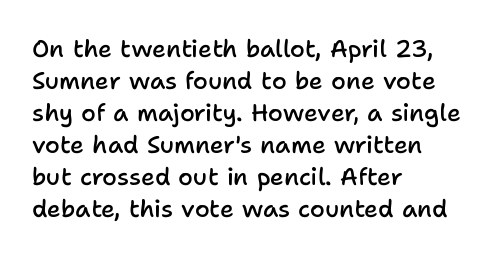
The image shows 24 px text type, upright; set left-aligned, normal line spacing (1.33x), normal letter spacing, not underlined.
